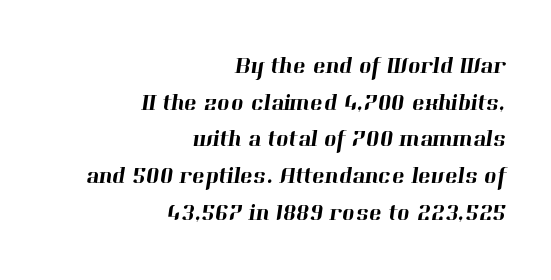
Q: Is the text underlined? A: No.
Q: How is the paragraph aligned? A: Right-aligned.
Q: Is the spacing between letters normal or unusually wide? A: Normal.
Q: Is the spacing between lines tight, normal or loose? A: Normal.
